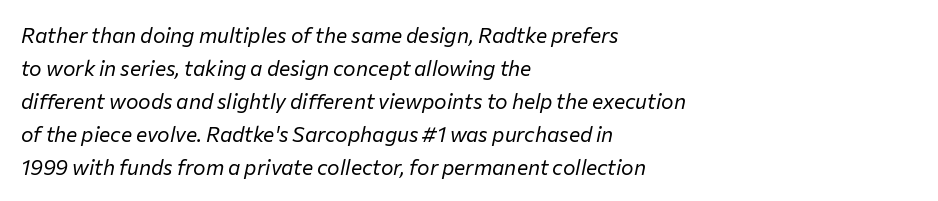
Q: Is the text bold? A: No.
Q: Is the text italic (slanted)? A: Yes, it leans right by about 12 degrees.
Q: Is the text underlined? A: No.
Q: How is the paragraph aligned? A: Left-aligned.
Q: Is the spacing between letters normal or unusually wide? A: Normal.
Q: Is the spacing between lines tight, normal or loose? A: Normal.
